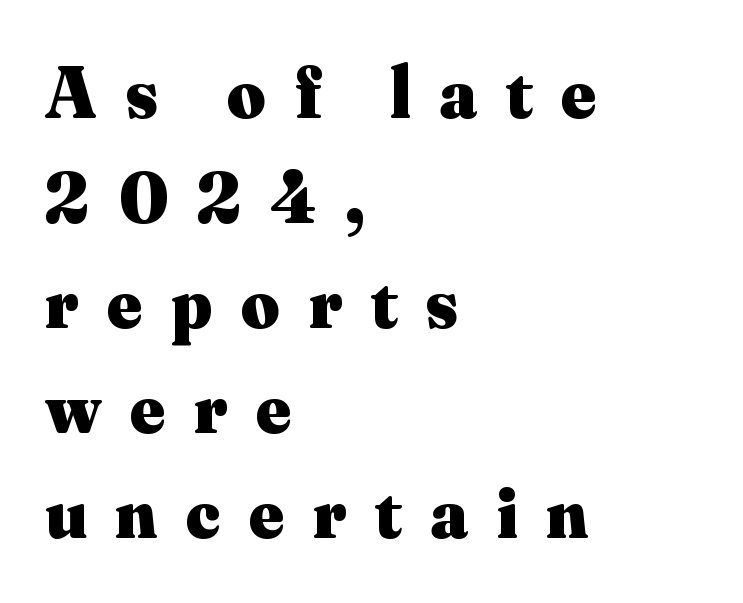
Varying glyph widths throughout — classic text-font behaviour. Its strokes are broad and dark, the hallmark of bold type. Every character sits straight up, as roman type does. The passage shown is typeset with a serif family. The tracking reads as deliberately expanded to a designer's eye. Bare-footed words on every line.
